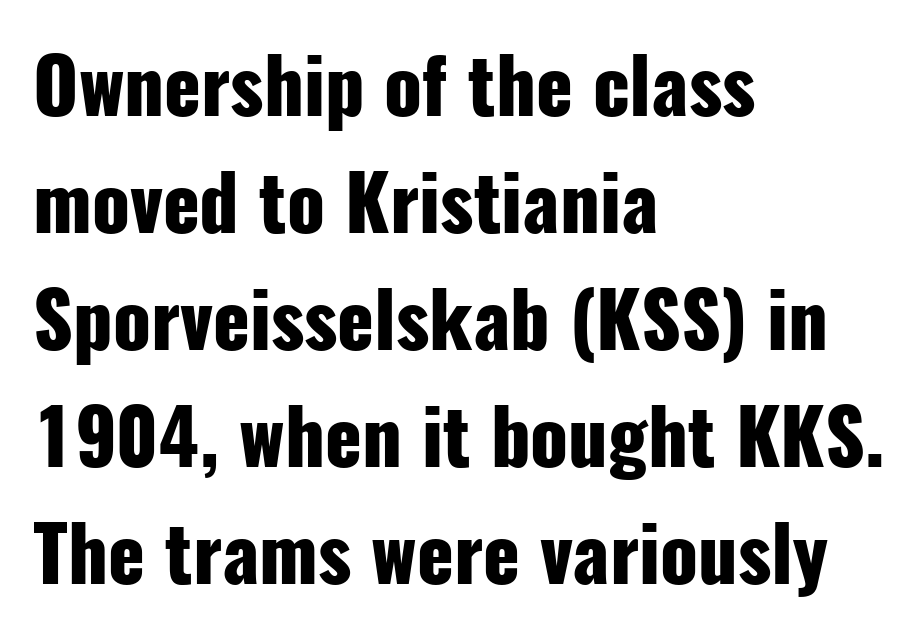
The image shows 76 px heavy, condensed sans-serif type, upright; set left-aligned, normal line spacing (1.54x), normal letter spacing, not underlined; low stroke contrast and a medium x-height.
